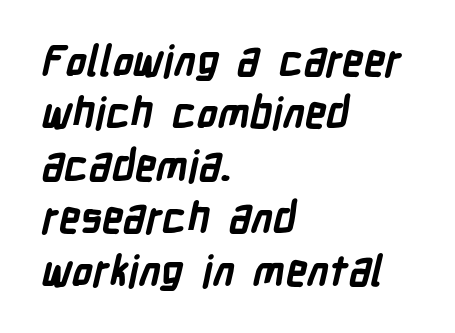
The image shows 42 px bold, condensed sans-serif type; set left-aligned, normal line spacing (1.25x), normal letter spacing, not underlined; low stroke contrast and a medium x-height.
